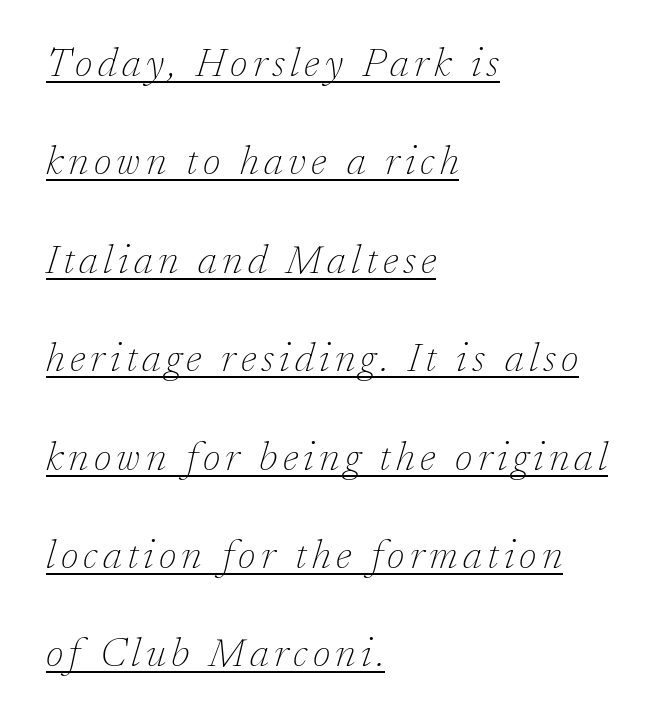
The image shows 40 px thin serif type, italic (leaning right); set left-aligned, loose line spacing (2.46x), underlined; low stroke contrast and a medium x-height.
